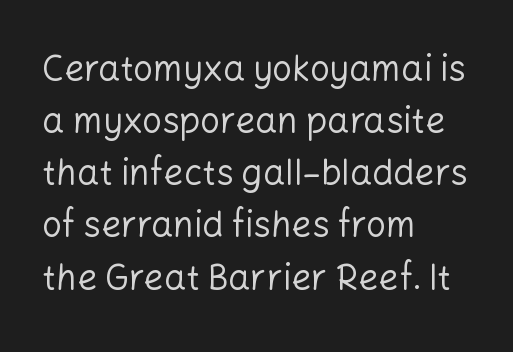
Q: Is the text bold? A: No.
Q: Is the text italic (slanted)? A: No, it is upright.
Q: Is the typeface a serif or a sans-serif typeface? A: Sans-serif.
Q: Is the text underlined? A: No.
Q: How is the paragraph aligned? A: Left-aligned.
Q: Is the spacing between letters normal or unusually wide? A: Normal.
Q: Is the spacing between lines tight, normal or loose? A: Normal.
Q: Width (condensed, normal, or wide)? A: Normal.
Q: Stroke contrast? A: Low.
Q: x-height? A: Medium.
Q: Monospaced? A: No.
